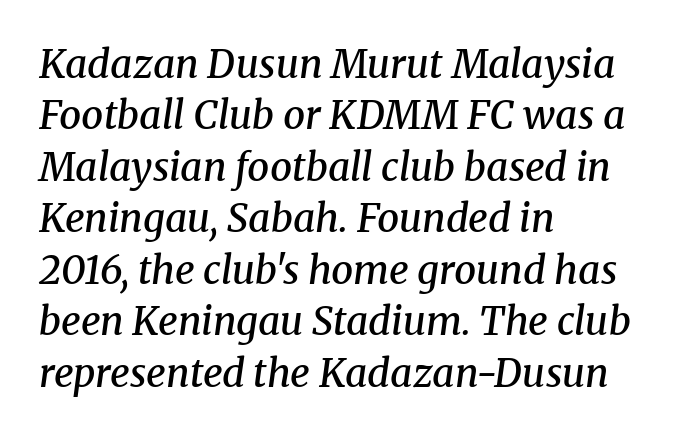
In terms of posture, this sample is oblique. Is the type bold? Partly — it's a semibold, heavier than regular but not fully bold. Short note: letters normally spaced. These lines sit exactly where default settings would place them. Character widths vary here, with narrow letters taking less room than wide ones.
